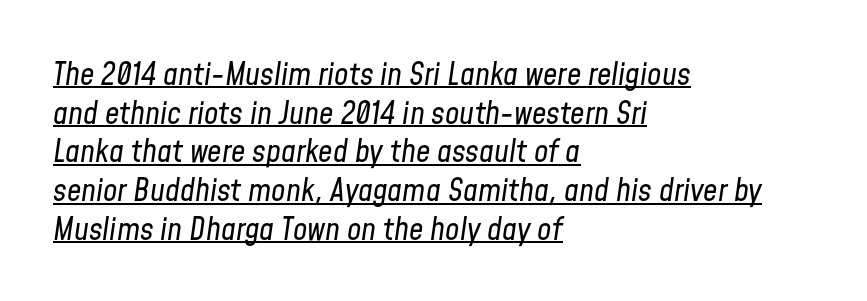
The image shows 32 px regular-weight, condensed type, italic (leaning right); set left-aligned, line spacing 1.21x, normal letter spacing, underlined; low stroke contrast and a medium x-height.
